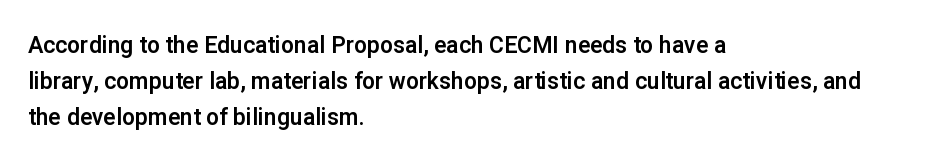
The passage shown has conventional tracking throughout. The axis of the letterforms is exactly vertical. In CSS terms this would be text-align: left. The area under the type is left untouched.
